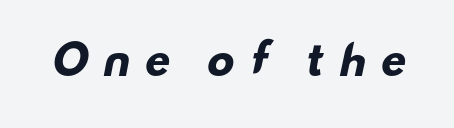
The image shows 40 px heavy, wide sans-serif type; set unusually wide letter spacing (+0.35 em), not underlined; low stroke contrast and a small x-height.
